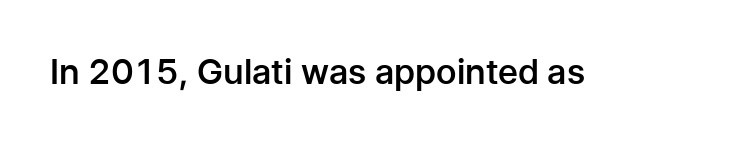
{"serif": "no", "italic": "no", "bold": "semi", "weight": "semibold", "width": "normal", "stroke_contrast": "low", "x_height": "medium", "monospaced": "no", "underline": "no", "letter_spacing": "normal", "letter_spacing_em": 0.0, "glyph_px": 35}
